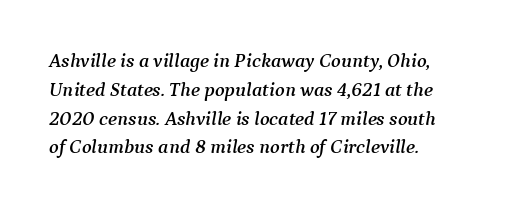
The image shows 20 px text type, italic (leaning right); set normal line spacing (1.44x), normal letter spacing, not underlined.
